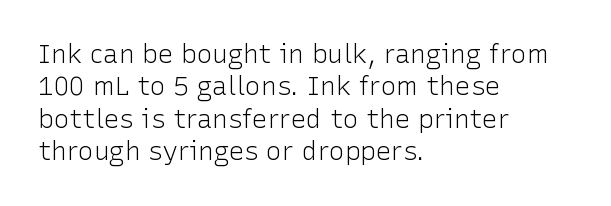
{"italic": "no", "bold": "no", "underline": "no", "align": "left", "line_spacing": "normal", "line_spacing_ratio": 1.25, "letter_spacing": "normal", "letter_spacing_em": 0.0, "glyph_px": 26}
